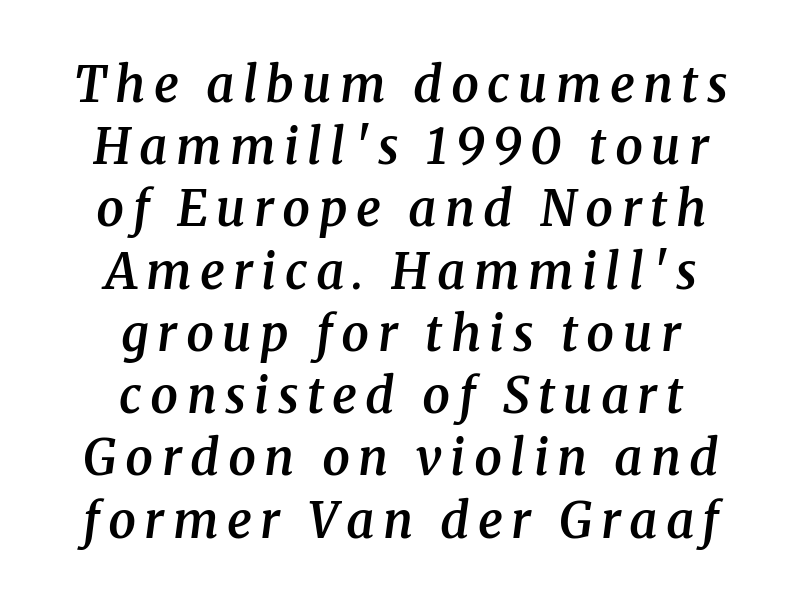
{"serif": "yes", "italic": "yes", "lean": "right", "slant_degrees": 8, "bold": "semi", "weight": "semibold", "width": "normal", "stroke_contrast": "medium", "x_height": "medium", "monospaced": "no", "underline": "no", "align": "center", "line_spacing": "normal", "line_spacing_ratio": 1.27, "glyph_px": 49}
